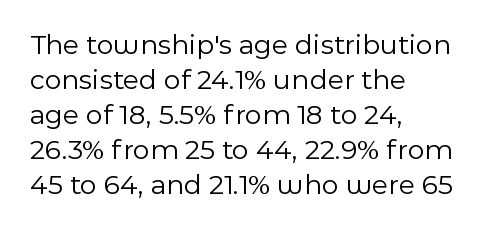
The image shows 29 px light sans-serif type, upright; set left-aligned, line spacing 1.21x, normal letter spacing, not underlined; a medium x-height.
